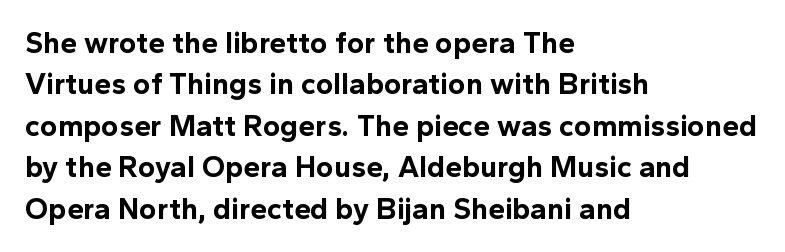
{"serif": "no", "italic": "no", "bold": "yes", "weight": "bold", "width": "normal", "x_height": "medium", "monospaced": "no", "underline": "no", "align": "left", "line_spacing": "normal", "line_spacing_ratio": 1.38, "letter_spacing": "normal", "letter_spacing_em": 0.0, "glyph_px": 30}
